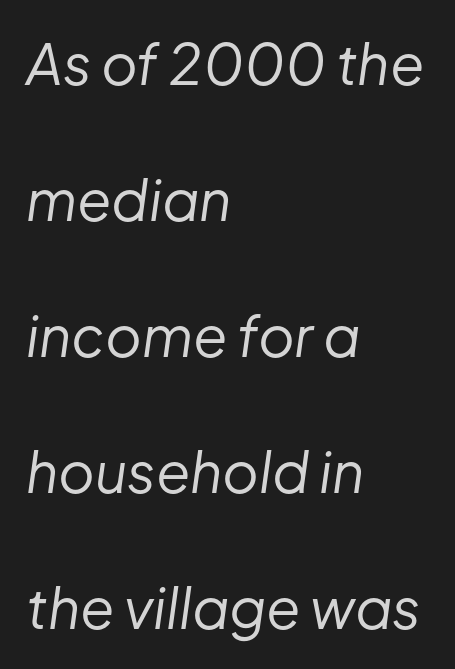
{"italic": "yes", "lean": "right", "slant_degrees": 8, "bold": "no", "weight": "regular", "width": "normal", "stroke_contrast": "low", "x_height": "medium", "monospaced": "no", "underline": "no", "align": "left", "line_spacing": "loose", "line_spacing_ratio": 2.43, "letter_spacing": "normal", "letter_spacing_em": 0.0, "glyph_px": 56}
